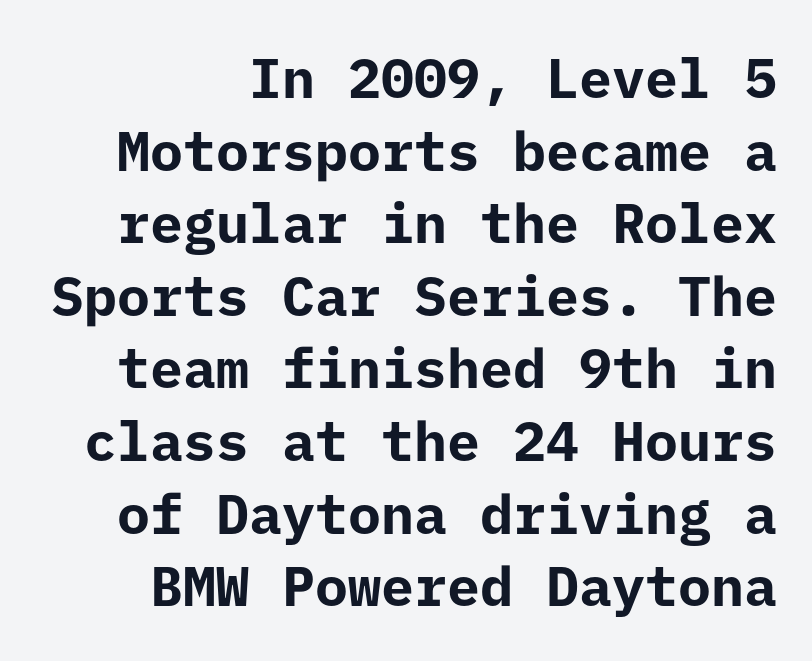
Anything drawn beneath the words? Only blank space. Spacing between characters is what you'd get straight out of the box. Compared with typical paragraphs, the rows here are spaced about the same. Upright lettering throughout. These lines carry a lot of weight — the face is fully bold.
